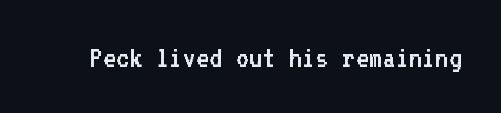
Weight class: somewhere from thin through regular. Tall strokes in this sample are plumb rather than angled. What kind of face is this? One without serifs — a sans. Spacing verdict: monospaced, one width for all characters. The space beneath each line is pristine and unruled.
